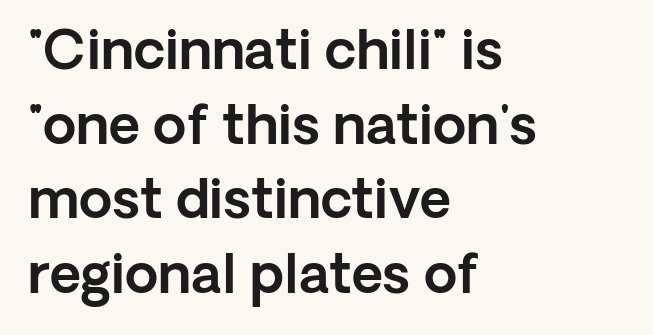
Q: Is the text italic (slanted)? A: No, it is upright.
Q: Is the typeface a serif or a sans-serif typeface? A: Sans-serif.
Q: Is the text underlined? A: No.
Q: How is the paragraph aligned? A: Left-aligned.
Q: Is the spacing between letters normal or unusually wide? A: Normal.
Q: Is the spacing between lines tight, normal or loose? A: Normal.
Q: Width (condensed, normal, or wide)? A: Normal.
Q: x-height? A: Medium.
Q: Monospaced? A: No.
